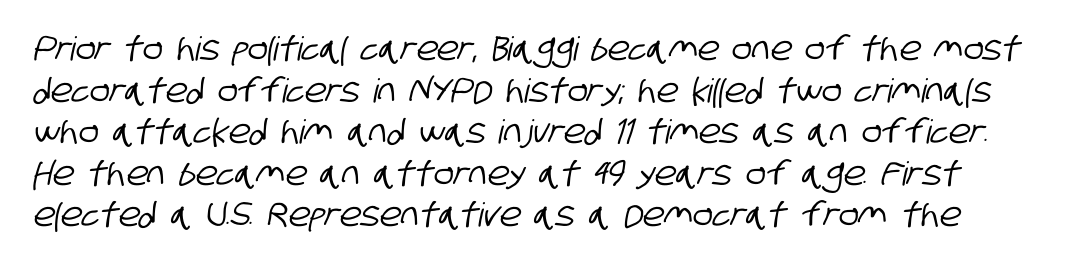
The image shows 33 px condensed sans-serif type; set normal line spacing (1.26x), normal letter spacing, not underlined; low stroke contrast and a large x-height.
